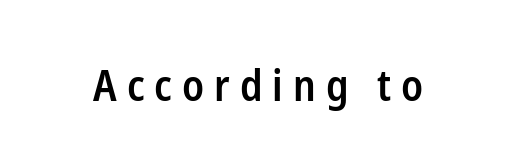
Q: Is the text bold? A: Semi-bold.
Q: Is the text italic (slanted)? A: No, it is upright.
Q: Is the typeface a serif or a sans-serif typeface? A: Sans-serif.
Q: Is the text underlined? A: No.
Q: Is the spacing between letters normal or unusually wide? A: Unusually wide.
Q: Width (condensed, normal, or wide)? A: Condensed.
Q: Stroke contrast? A: Low.
Q: x-height? A: Medium.
Q: Monospaced? A: No.
